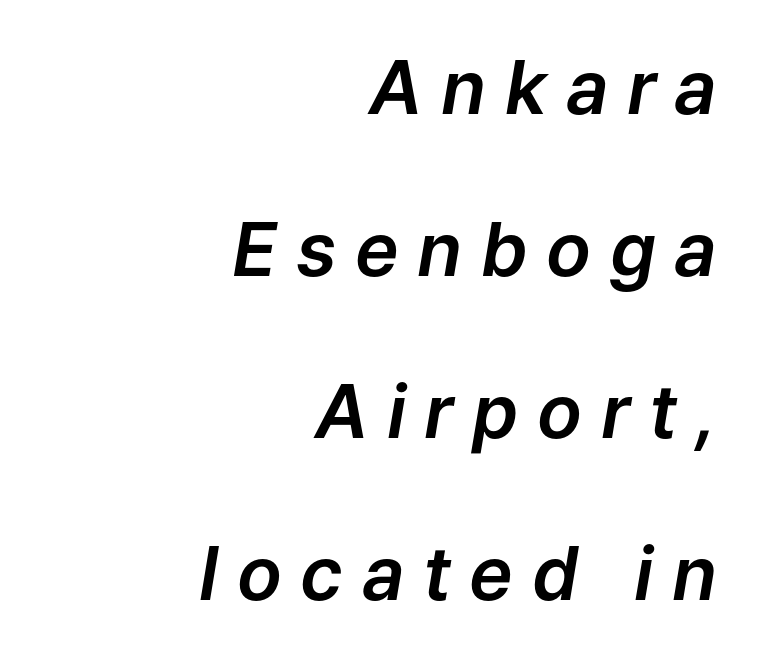
The image shows 74 px text type, italic (leaning right); set right-aligned, loose line spacing (2.19x), unusually wide letter spacing (+0.25 em), not underlined; low stroke contrast and a medium x-height.
